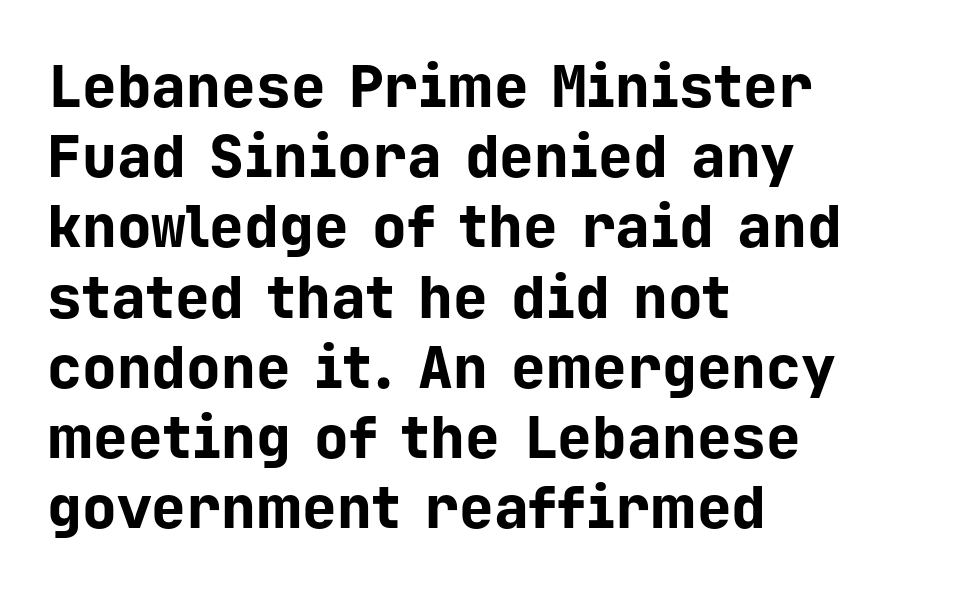
The image shows 58 px bold sans-serif type, upright, monospaced; set left-aligned, line spacing 1.21x, normal letter spacing, not underlined; low stroke contrast and a medium x-height.
